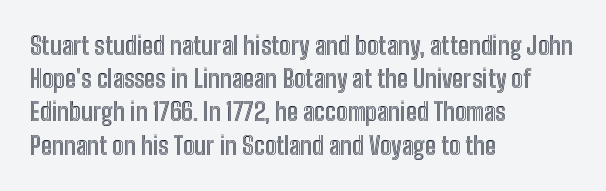
Q: Is the text italic (slanted)? A: No, it is upright.
Q: Is the text underlined? A: No.
Q: How is the paragraph aligned? A: Left-aligned.
Q: Is the spacing between letters normal or unusually wide? A: Normal.
Q: Is the spacing between lines tight, normal or loose? A: Normal.
